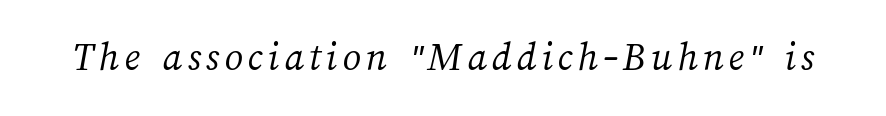
Q: Is the text bold? A: No.
Q: Is the text underlined? A: No.
Q: Width (condensed, normal, or wide)? A: Normal.
Q: Stroke contrast? A: Medium.
Q: x-height? A: Medium.
Q: Monospaced? A: No.
